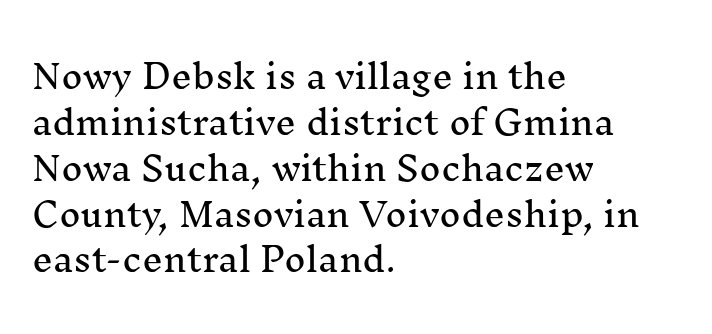
The image shows 33 px serif type, upright; set left-aligned, normal line spacing (1.39x), normal letter spacing, not underlined; medium stroke contrast and a medium x-height.
